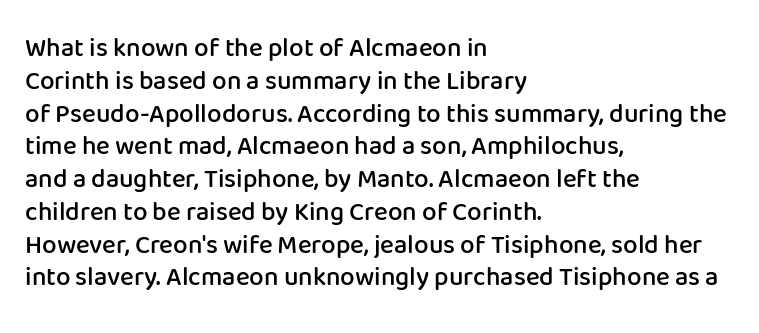
Q: Is the text bold? A: Semi-bold.
Q: Is the text italic (slanted)? A: No, it is upright.
Q: Is the text underlined? A: No.
Q: How is the paragraph aligned? A: Left-aligned.
Q: Is the spacing between letters normal or unusually wide? A: Normal.
Q: Is the spacing between lines tight, normal or loose? A: Normal.
